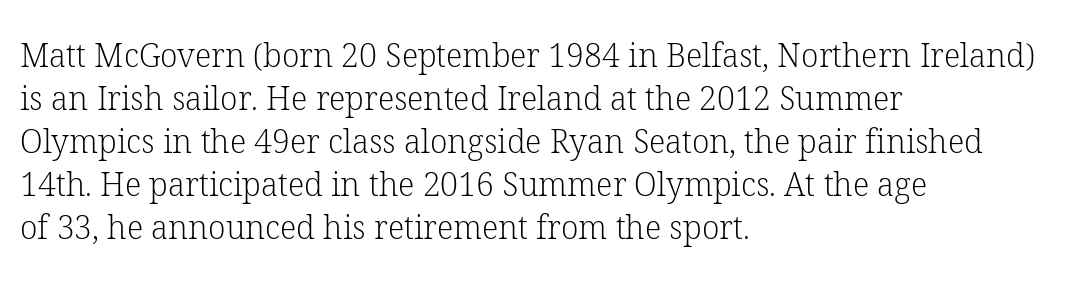
Q: Is the text bold? A: No.
Q: Is the text italic (slanted)? A: No, it is upright.
Q: Is the typeface a serif or a sans-serif typeface? A: Serif.
Q: Is the text underlined? A: No.
Q: How is the paragraph aligned? A: Left-aligned.
Q: Is the spacing between letters normal or unusually wide? A: Normal.
Q: Is the spacing between lines tight, normal or loose? A: Normal.
Q: Width (condensed, normal, or wide)? A: Normal.
Q: Stroke contrast? A: Low.
Q: x-height? A: Medium.
Q: Monospaced? A: No.
